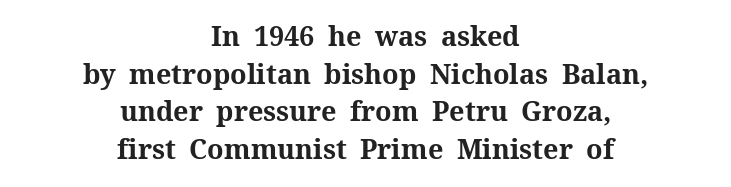
{"italic": "no", "bold": "yes", "underline": "no", "align": "center", "line_spacing": "normal", "line_spacing_ratio": 1.39, "letter_spacing": "normal", "letter_spacing_em": 0.0, "glyph_px": 27}
